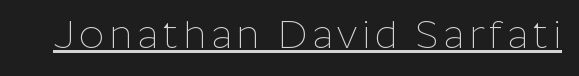
Q: Is the text bold? A: No.
Q: Is the text italic (slanted)? A: No, it is upright.
Q: Is the typeface a serif or a sans-serif typeface? A: Sans-serif.
Q: Is the text underlined? A: Yes.
Q: Width (condensed, normal, or wide)? A: Normal.
Q: Stroke contrast? A: Low.
Q: x-height? A: Medium.
Q: Monospaced? A: No.
